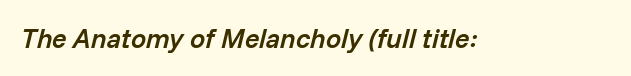
Q: Is the text bold? A: Semi-bold.
Q: Is the text italic (slanted)? A: Yes, it leans right by about 14 degrees.
Q: Is the text underlined? A: No.
Q: Is the spacing between letters normal or unusually wide? A: Normal.
